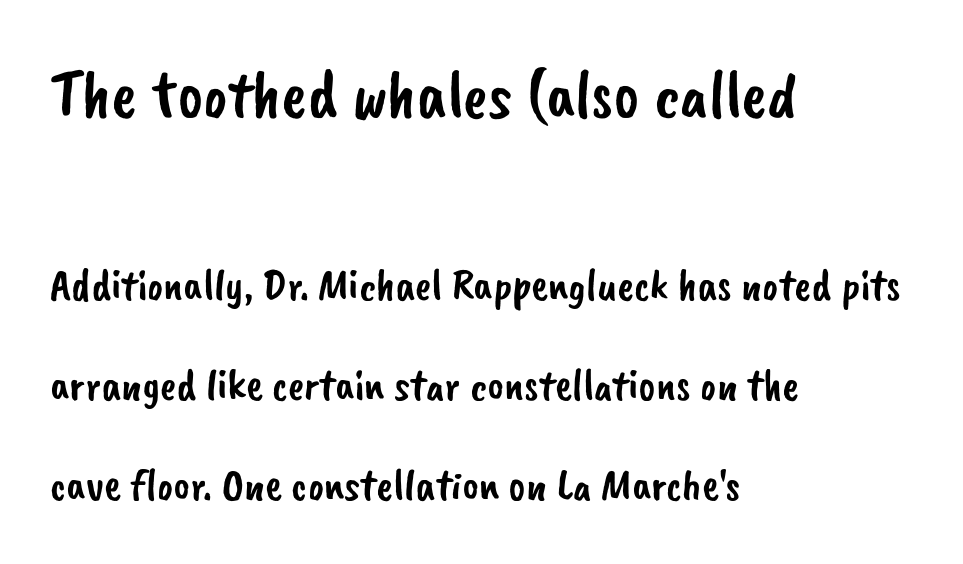
Honestly, the letter spacing is just normal — you wouldn't notice it. If you drew a ruler down the left edge, every line would touch it. Each new line begins a long way beneath the previous one. Check under the words: just untouched page.
